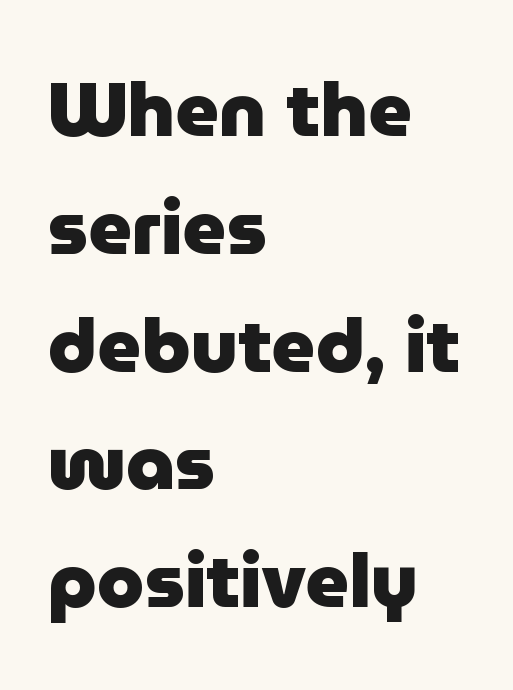
The image shows 76 px heavy sans-serif type, upright; set left-aligned, normal line spacing (1.55x), normal letter spacing, not underlined; low stroke contrast and a medium x-height.
